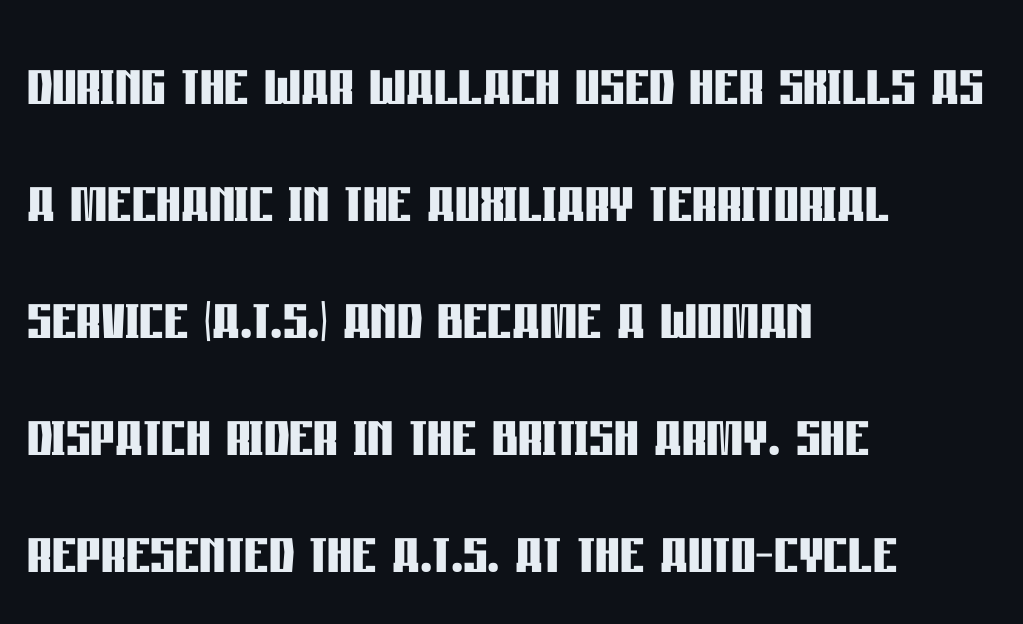
{"serif": "no", "italic": "no", "bold": "yes", "weight": "semibold", "width": "condensed", "stroke_contrast": "low", "x_height": "large", "monospaced": "no", "underline": "no", "align": "left", "line_spacing": "normal", "line_spacing_ratio": 1.52, "letter_spacing": "normal", "letter_spacing_em": 0.0, "glyph_px": 77}
